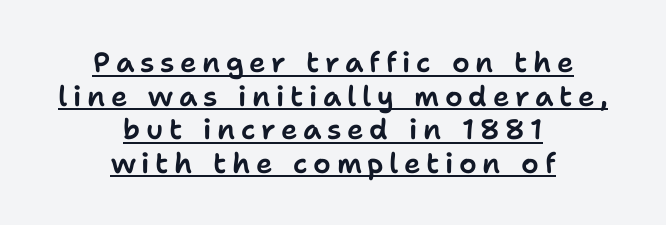
Nope, no serifs anywhere on these letters. This sample uses an upright cut, with every glyph sitting square on the baseline. The passage shown has open, widely tracked lettering throughout. This rendering features underlined lettering. Casual observation: everything's sitting right in the middle. The face used here is proportionally spaced, like ordinary book or web type.
